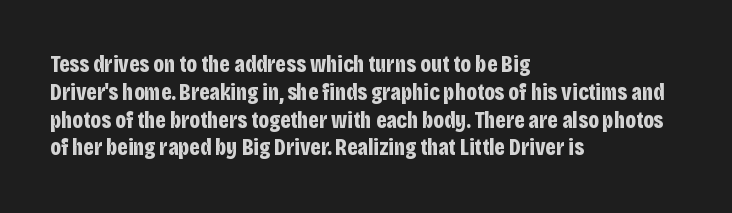
Q: Is the text bold? A: Yes.
Q: Is the text italic (slanted)? A: No, it is upright.
Q: Is the text underlined? A: No.
Q: How is the paragraph aligned? A: Left-aligned.
Q: Is the spacing between letters normal or unusually wide? A: Normal.
